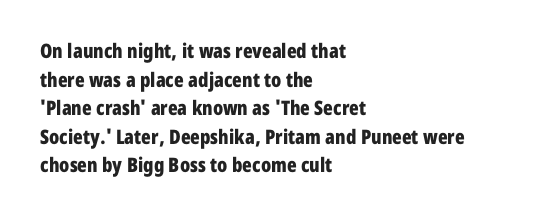
{"italic": "no", "bold": "yes", "underline": "no", "align": "left", "line_spacing": "normal", "line_spacing_ratio": 1.43, "letter_spacing": "normal", "letter_spacing_em": 0.0, "glyph_px": 20}
